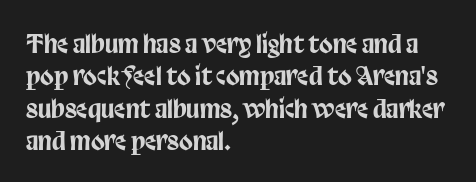
{"italic": "no", "underline": "no", "align": "left", "line_spacing": "normal", "line_spacing_ratio": 1.3, "letter_spacing": "normal", "letter_spacing_em": 0.0, "glyph_px": 25}
